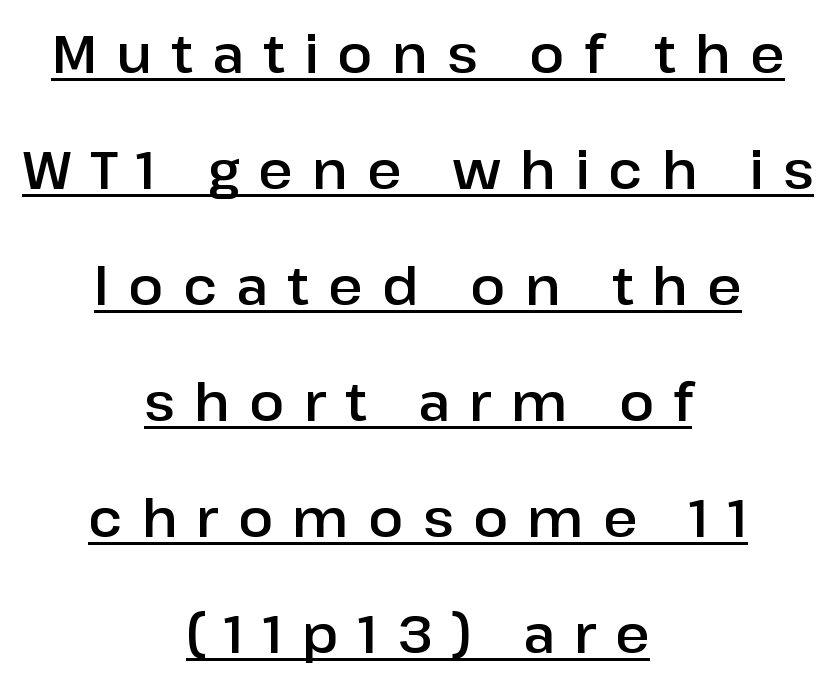
{"serif": "no", "italic": "no", "width": "normal", "stroke_contrast": "low", "x_height": "medium", "monospaced": "no", "underline": "yes", "align": "center", "line_spacing": "loose", "line_spacing_ratio": 2.23, "letter_spacing": "wide", "letter_spacing_em": 0.37, "glyph_px": 52}
